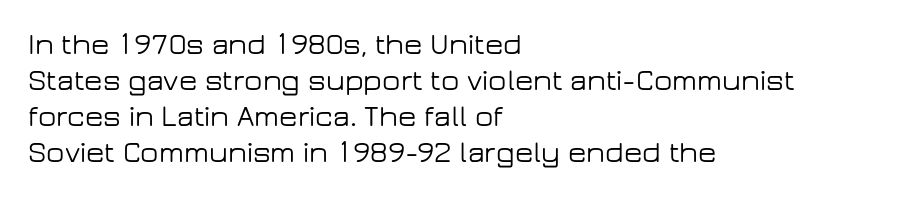
The image shows 30 px wide sans-serif type, upright; set left-aligned, line spacing 1.2x, normal letter spacing, not underlined; low stroke contrast and a medium x-height.
